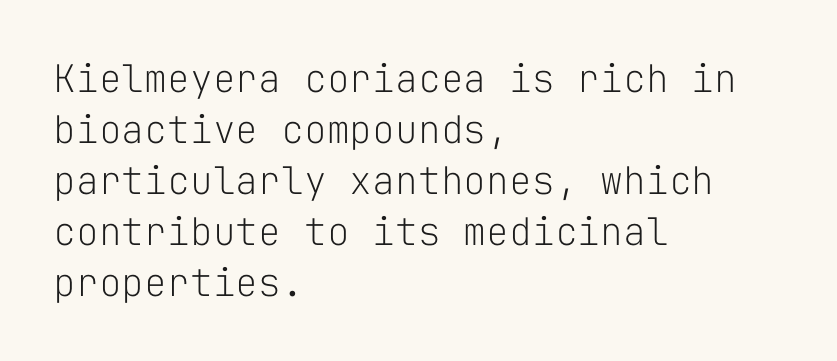
The image shows 38 px light sans-serif type, upright, monospaced; set left-aligned, normal line spacing (1.34x), normal letter spacing, not underlined; low stroke contrast and a medium x-height.
